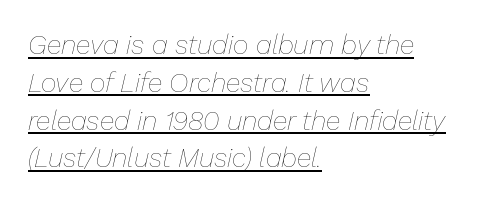
{"italic": "yes", "lean": "right", "slant_degrees": 13, "bold": "no", "underline": "yes", "align": "left", "line_spacing": "normal", "line_spacing_ratio": 1.4, "letter_spacing": "normal", "letter_spacing_em": 0.0, "glyph_px": 27}
